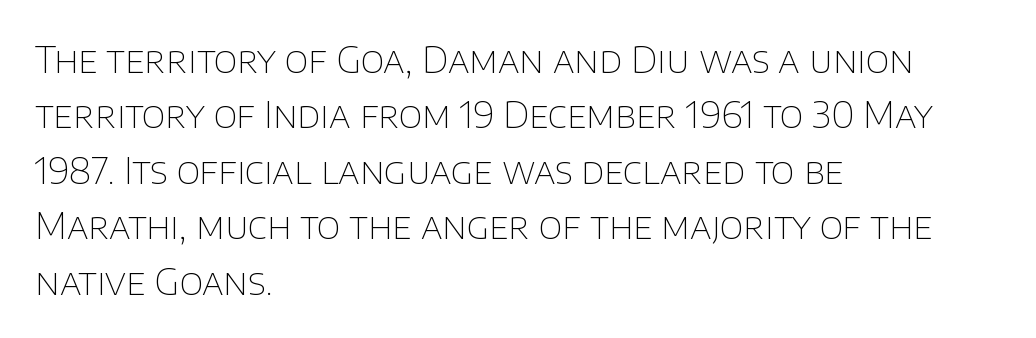
Does the leading feel generous? No, just average. The rendering shows plain stroke endings on the letterforms — a sans-serif design. These lines were composed using upright roman letters. Nothing heavy about these letters — not bold at all. Compared with typical body copy, the letter spacing here is the same. Horizontally, the lines are justified to the leading edge only.
